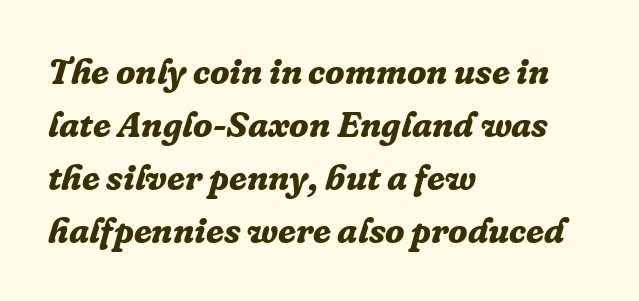
{"serif": "yes", "italic": "yes", "lean": "right", "slant_degrees": 16, "bold": "yes", "weight": "bold", "width": "normal", "stroke_contrast": "low", "x_height": "medium", "monospaced": "no", "underline": "no", "align": "left", "line_spacing": "normal", "line_spacing_ratio": 1.47, "letter_spacing": "normal", "letter_spacing_em": 0.0, "glyph_px": 36}
